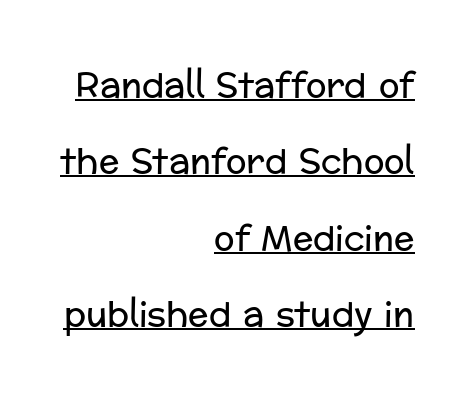
{"serif": "no", "italic": "no", "bold": "no", "weight": "regular", "width": "normal", "stroke_contrast": "low", "x_height": "medium", "monospaced": "no", "underline": "yes", "align": "right", "line_spacing": "loose", "line_spacing_ratio": 2.25, "letter_spacing": "normal", "letter_spacing_em": 0.0, "glyph_px": 34}
